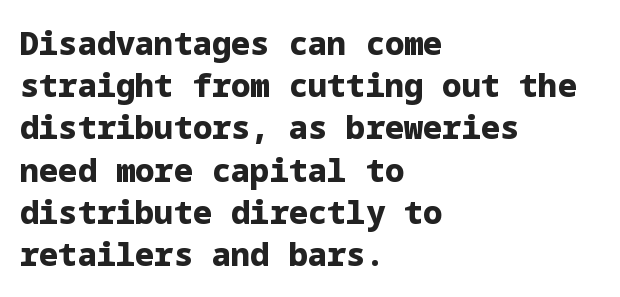
Line spacing here is normal. The text block is weighted toward the left margin, trailing off unevenly rightward. The axis of the letterforms is exactly vertical. Unmarked baselines from the first word to the last. Look at the bottom of the vertical strokes: they stop flat, with no serifs. The letters sit at their default tracking, neither squeezed nor spread.
